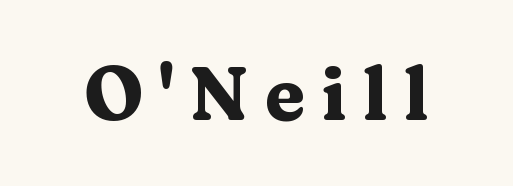
Q: Is the text bold? A: Yes.
Q: Is the text italic (slanted)? A: No, it is upright.
Q: Is the typeface a serif or a sans-serif typeface? A: Serif.
Q: Is the text underlined? A: No.
Q: Is the spacing between letters normal or unusually wide? A: Unusually wide.
Q: Width (condensed, normal, or wide)? A: Wide.
Q: Stroke contrast? A: Medium.
Q: x-height? A: Medium.
Q: Monospaced? A: No.
